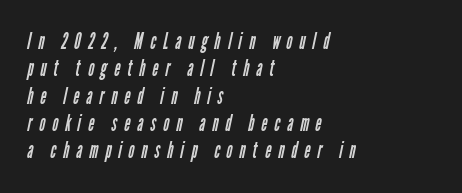
The image shows 23 px text type; set left-aligned, line spacing 1.19x, unusually wide letter spacing (+0.31 em), not underlined.
